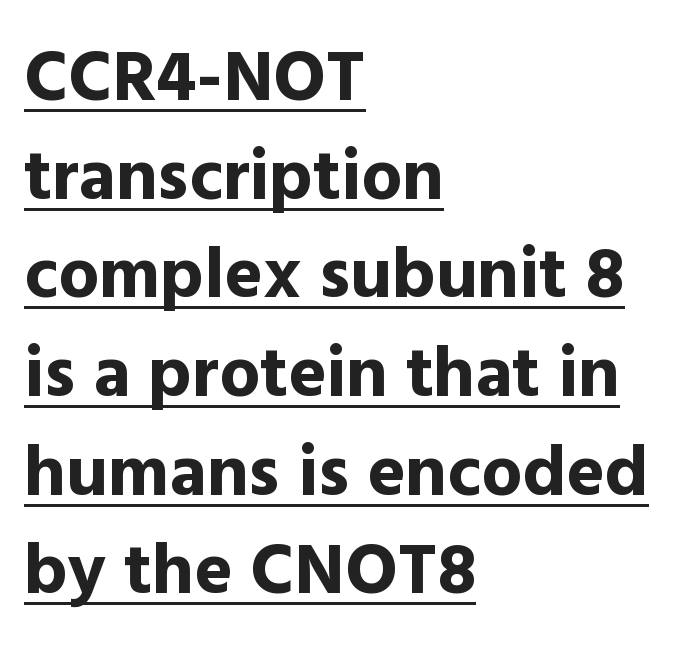
{"serif": "no", "italic": "no", "bold": "yes", "weight": "bold", "width": "normal", "x_height": "medium", "monospaced": "no", "underline": "yes", "align": "left", "line_spacing": "normal", "line_spacing_ratio": 1.37, "letter_spacing": "normal", "letter_spacing_em": 0.0, "glyph_px": 72}
